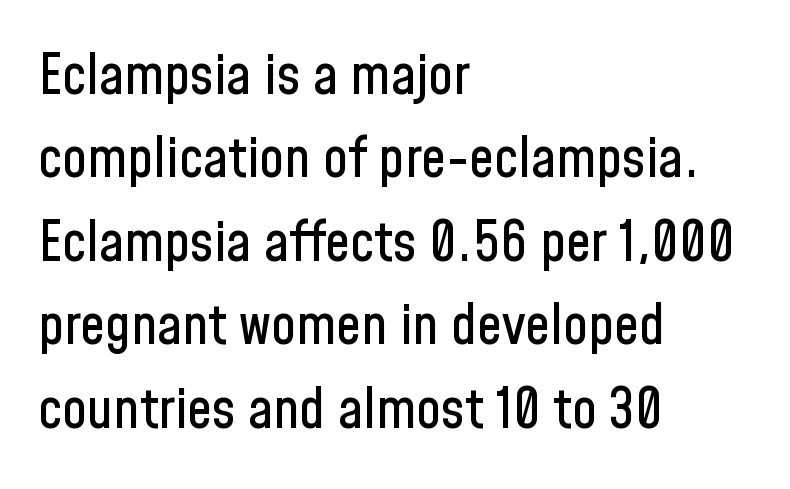
Q: Is the text italic (slanted)? A: No, it is upright.
Q: Is the typeface a serif or a sans-serif typeface? A: Sans-serif.
Q: Is the text underlined? A: No.
Q: How is the paragraph aligned? A: Left-aligned.
Q: Is the spacing between letters normal or unusually wide? A: Normal.
Q: Is the spacing between lines tight, normal or loose? A: Normal.
Q: Width (condensed, normal, or wide)? A: Condensed.
Q: Stroke contrast? A: Low.
Q: x-height? A: Medium.
Q: Monospaced? A: No.
